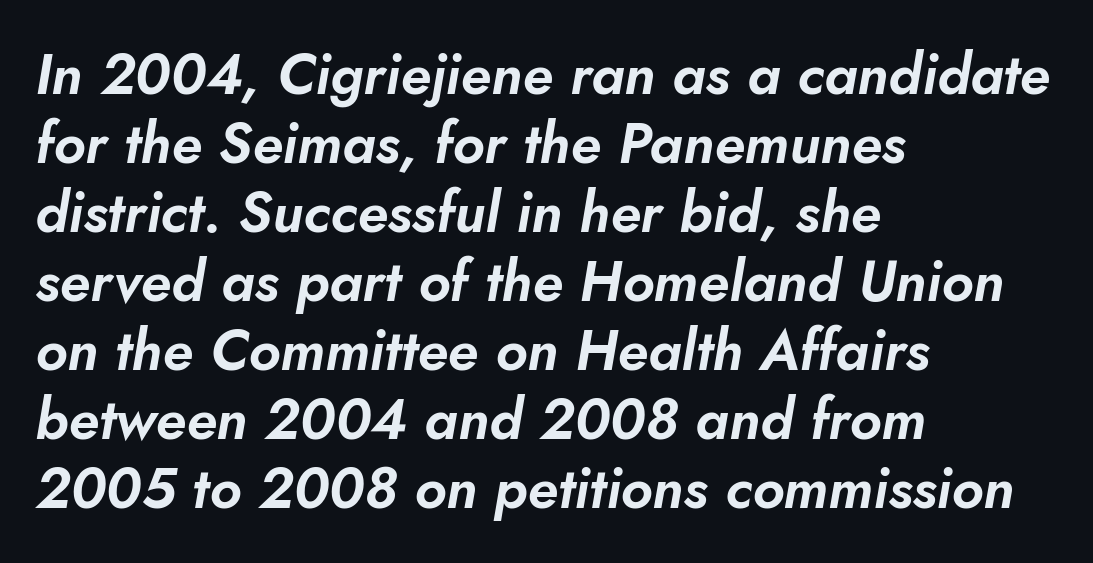
The image shows 57 px text type, italic (leaning right); set left-aligned, line spacing 1.21x, normal letter spacing, not underlined; low stroke contrast and a small x-height.
